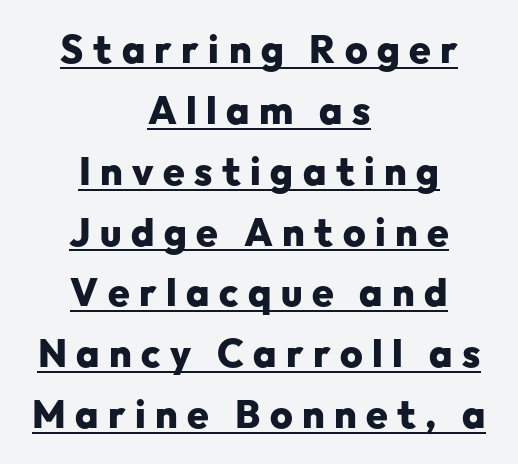
{"serif": "no", "italic": "no", "bold": "yes", "weight": "heavy", "width": "normal", "stroke_contrast": "low", "x_height": "medium", "monospaced": "no", "underline": "yes", "align": "center", "line_spacing": "normal", "line_spacing_ratio": 1.56, "letter_spacing": "wide", "letter_spacing_em": 0.24, "glyph_px": 39}
